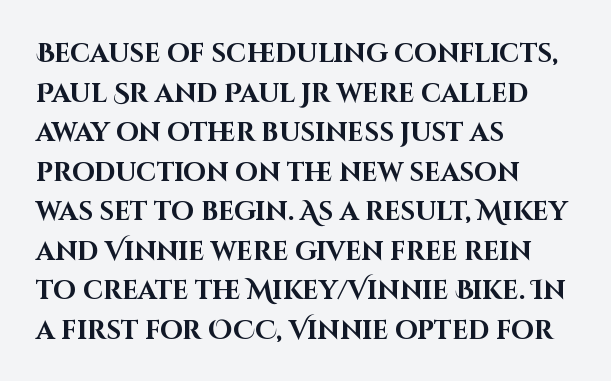
{"italic": "no", "bold": "yes", "underline": "no", "align": "left", "line_spacing": "normal", "line_spacing_ratio": 1.52, "letter_spacing": "normal", "letter_spacing_em": 0.0, "glyph_px": 26}
